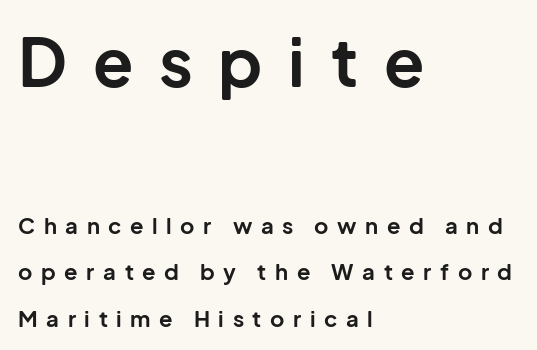
The letters are spread apart with noticeably loose tracking. One-word summary of the alignment: left. The rendering uses natural spacing where letterforms have individual widths. No word sits above an underline.
